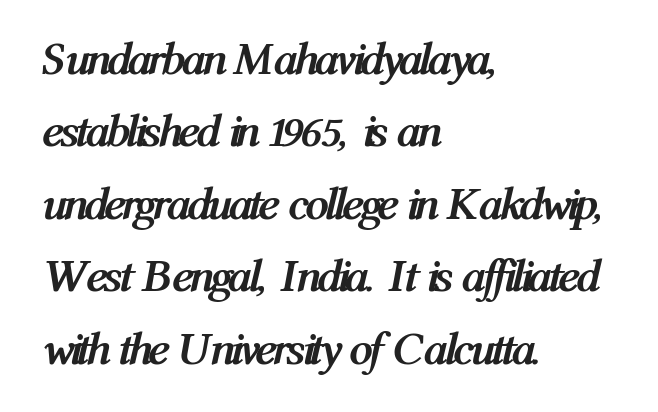
The image shows 47 px semibold, condensed type, italic (leaning right); set left-aligned, normal line spacing (1.54x), normal letter spacing, not underlined; medium stroke contrast and a medium x-height.
